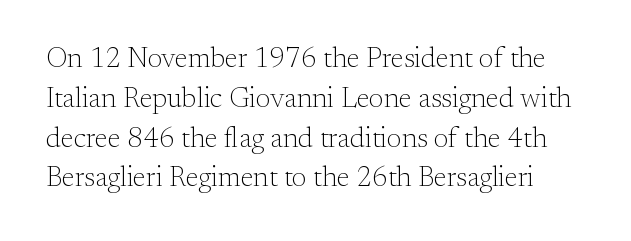
{"serif": "yes", "italic": "no", "bold": "no", "weight": "light", "width": "normal", "stroke_contrast": "medium", "x_height": "small", "monospaced": "no", "underline": "no", "line_spacing": "normal", "line_spacing_ratio": 1.42, "letter_spacing": "normal", "letter_spacing_em": 0.0, "glyph_px": 28}
